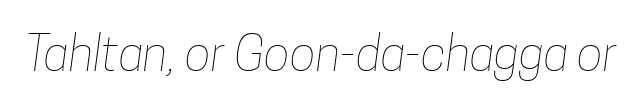
The image shows 49 px thin, condensed type; set normal letter spacing, not underlined; low stroke contrast and a medium x-height.
